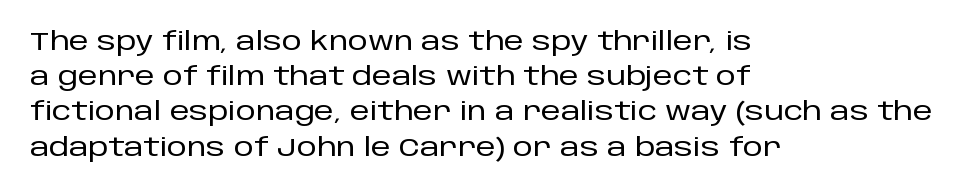
Posture: straight, roman, zero tilt. This rendering uses left alignment, leaving the right contour irregular. This sample keeps an unexceptional amount of space between lines. Bare-footed words on every line.
